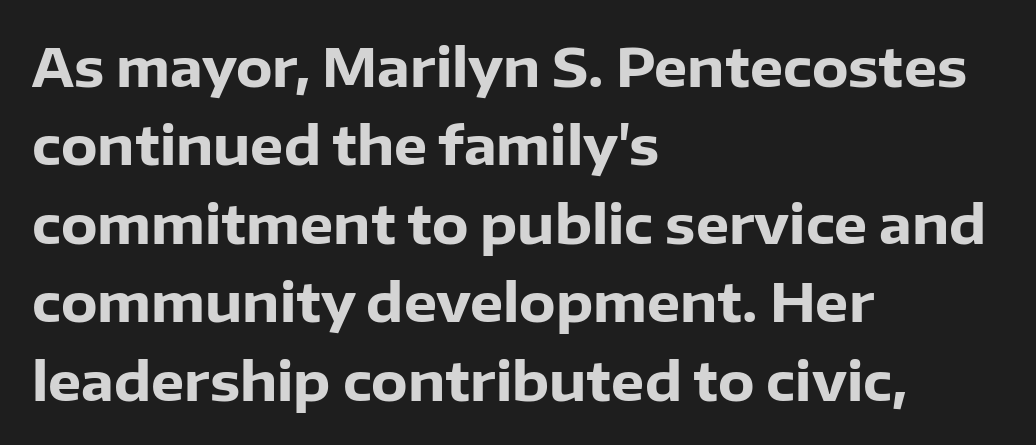
{"serif": "no", "italic": "no", "bold": "yes", "weight": "heavy", "width": "normal", "stroke_contrast": "low", "x_height": "medium", "monospaced": "no", "underline": "no", "align": "left", "line_spacing": "normal", "line_spacing_ratio": 1.48, "letter_spacing": "normal", "letter_spacing_em": 0.0, "glyph_px": 53}
